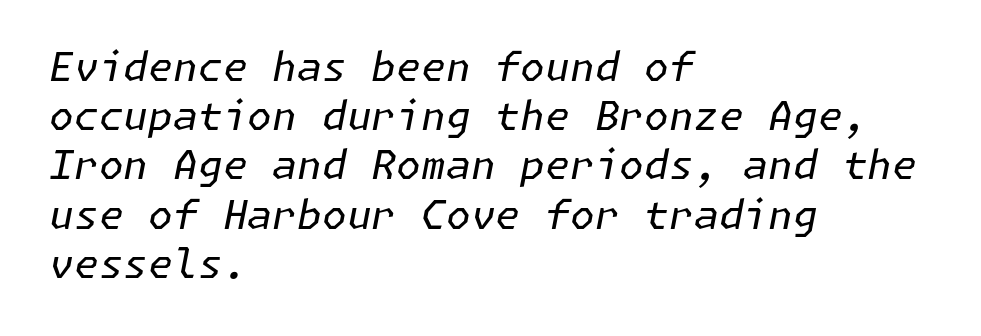
The image shows 40 px regular-weight type, italic (leaning right); set left-aligned, line spacing 1.23x, normal letter spacing, not underlined; low stroke contrast and a medium x-height.
